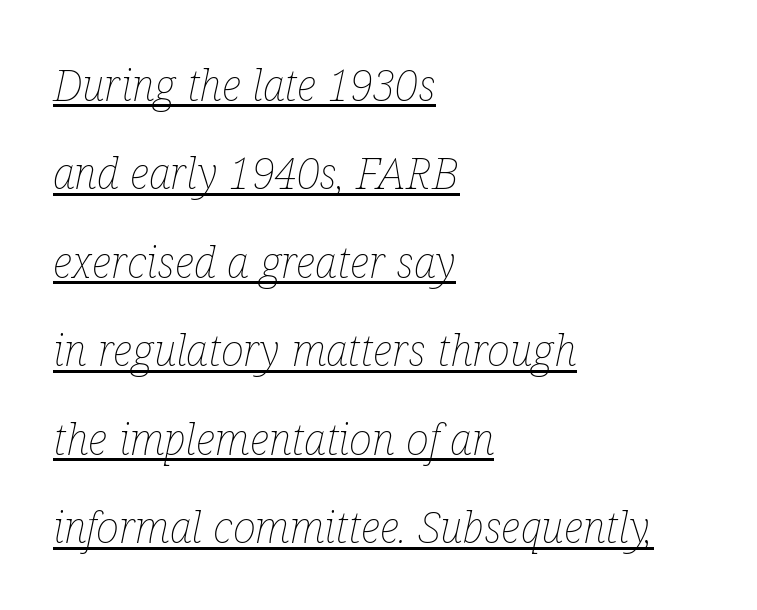
{"italic": "yes", "lean": "right", "slant_degrees": 12, "bold": "no", "weight": "thin", "width": "condensed", "stroke_contrast": "low", "x_height": "medium", "monospaced": "no", "underline": "yes", "align": "left", "line_spacing": "loose", "line_spacing_ratio": 2.01, "letter_spacing": "normal", "letter_spacing_em": 0.0, "glyph_px": 44}
